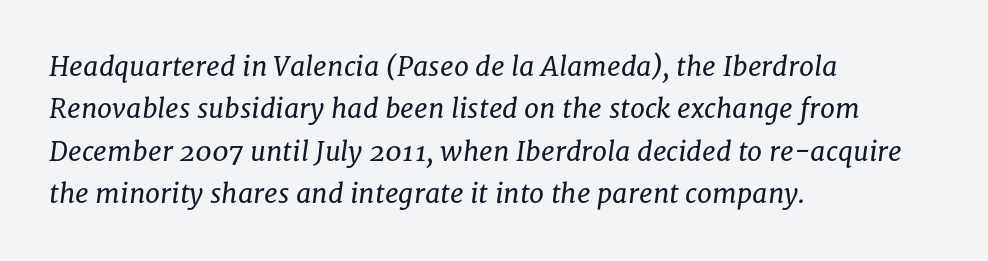
{"italic": "yes", "lean": "right", "slant_degrees": 8, "bold": "no", "underline": "no", "align": "left", "line_spacing": "normal", "line_spacing_ratio": 1.57, "letter_spacing": "normal", "letter_spacing_em": 0.0, "glyph_px": 27}
